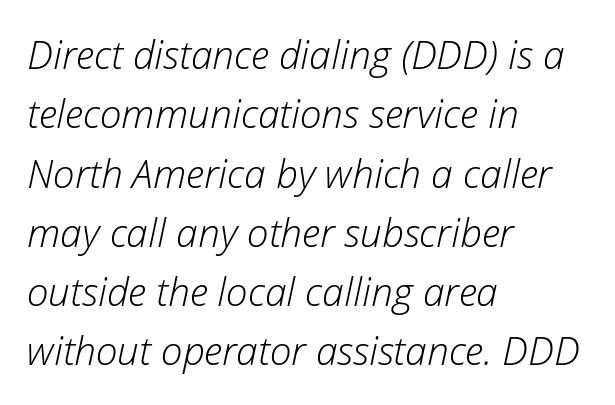
{"italic": "yes", "lean": "right", "slant_degrees": 12, "bold": "no", "weight": "light", "width": "normal", "stroke_contrast": "low", "x_height": "medium", "monospaced": "no", "underline": "no", "align": "left", "line_spacing": "normal", "line_spacing_ratio": 1.52, "letter_spacing": "normal", "letter_spacing_em": 0.0, "glyph_px": 39}
